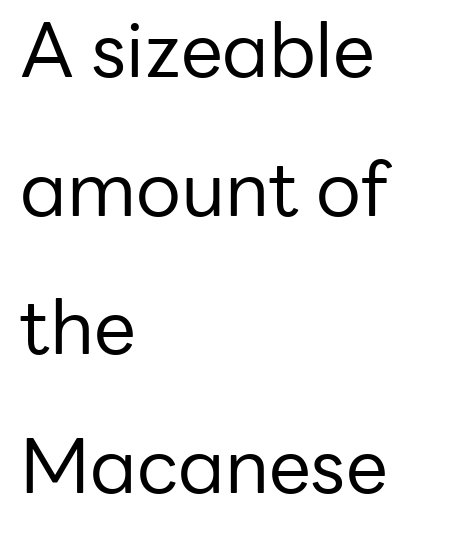
The image shows 75 px regular-weight sans-serif type, upright; set left-aligned, line spacing 1.85x, normal letter spacing, not underlined; low stroke contrast and a medium x-height.
